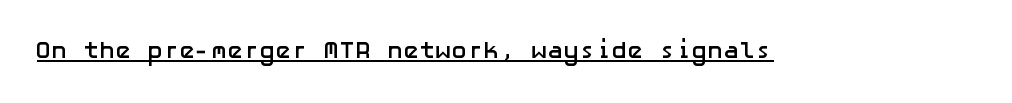
Q: Is the text bold? A: Yes.
Q: Is the text italic (slanted)? A: No, it is upright.
Q: Is the text underlined? A: Yes.
Q: Is the spacing between letters normal or unusually wide? A: Normal.
